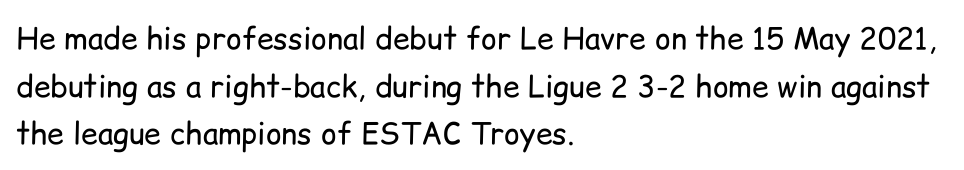
The image shows 30 px regular-weight sans-serif type, upright; set left-aligned, normal line spacing (1.59x), normal letter spacing, not underlined; low stroke contrast and a medium x-height.
